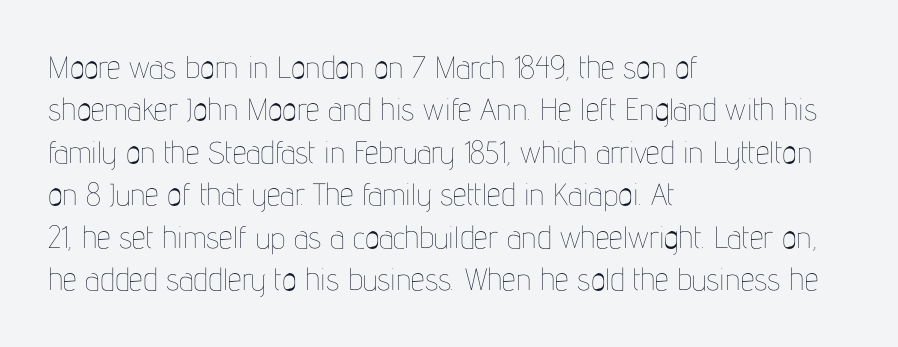
If you drew a line through each stem, it would be perfectly vertical. The baseline area is clear. The letters advance in unequal steps, a hallmark of proportional type. This is not heavy type; no bold has been used.
